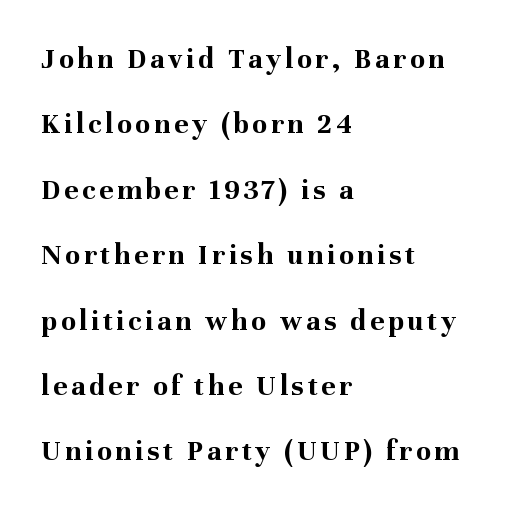
{"serif": "yes", "italic": "no", "bold": "yes", "weight": "bold", "width": "normal", "stroke_contrast": "medium", "x_height": "medium", "monospaced": "no", "underline": "no", "align": "left", "line_spacing": "loose", "line_spacing_ratio": 2.18, "glyph_px": 30}
